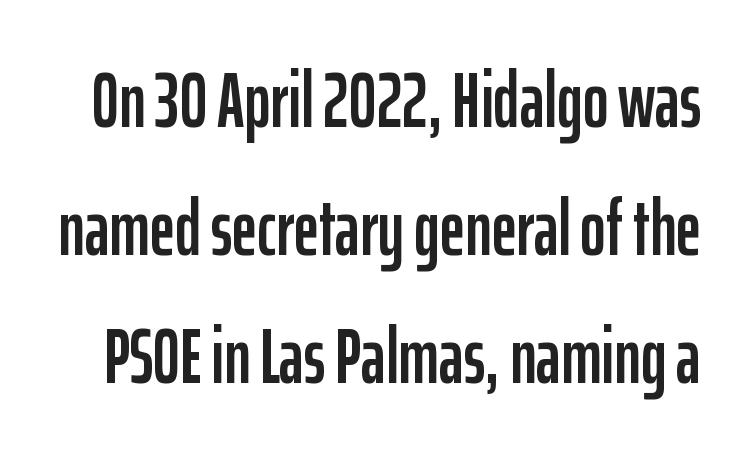
The image shows 78 px condensed sans-serif type, upright; set normal line spacing (1.64x), normal letter spacing, not underlined; low stroke contrast and a medium x-height.
